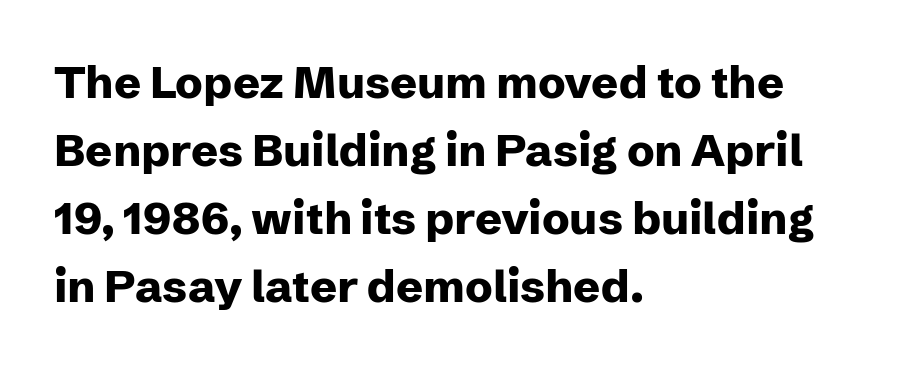
{"serif": "no", "italic": "no", "bold": "yes", "weight": "heavy", "width": "normal", "stroke_contrast": "low", "x_height": "medium", "monospaced": "no", "underline": "no", "align": "left", "line_spacing": "normal", "line_spacing_ratio": 1.51, "letter_spacing": "normal", "letter_spacing_em": 0.0, "glyph_px": 45}
